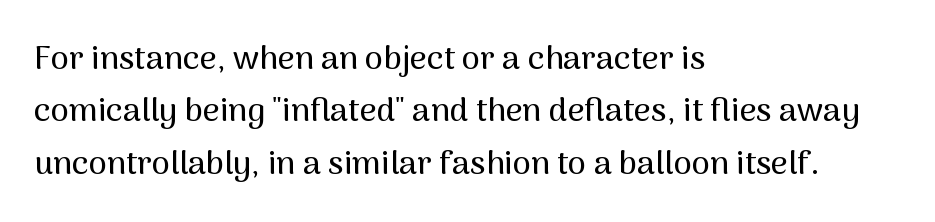
The image shows 33 px sans-serif type, upright; set left-aligned, normal line spacing (1.59x), normal letter spacing, not underlined; medium stroke contrast and a medium x-height.
